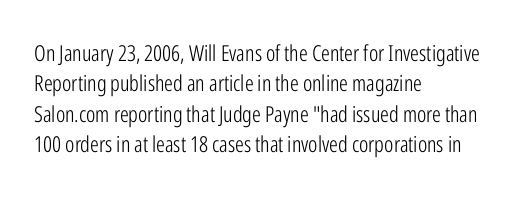
{"italic": "no", "bold": "no", "underline": "no", "align": "left", "line_spacing": "normal", "line_spacing_ratio": 1.38, "letter_spacing": "normal", "letter_spacing_em": 0.0, "glyph_px": 22}
